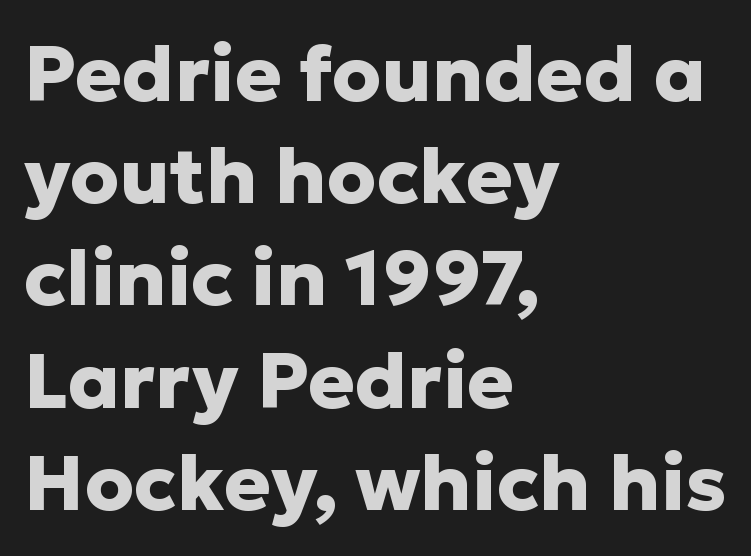
The image shows 78 px heavy sans-serif type, upright; set left-aligned, normal line spacing (1.31x), normal letter spacing, not underlined; low stroke contrast and a medium x-height.
